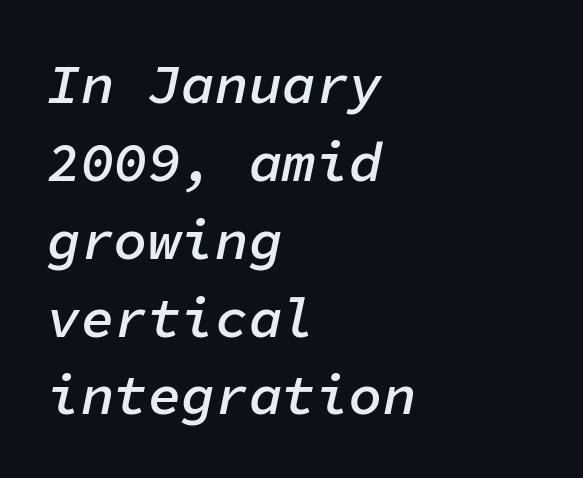
The image shows 56 px semibold type, italic (leaning right), monospaced; set left-aligned, normal line spacing (1.39x), normal letter spacing, not underlined; low stroke contrast and a medium x-height.
